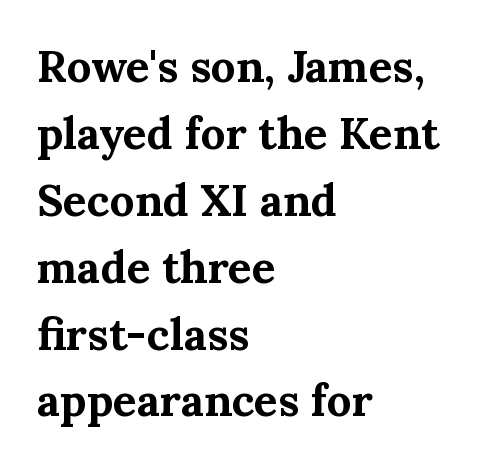
You can tell it's not italic because the verticals are truly vertical. Does the weight exceed regular? Yes, all the way to bold. These lines are rendered in a variable-pitch font. Note: serifs present on the glyphs.
